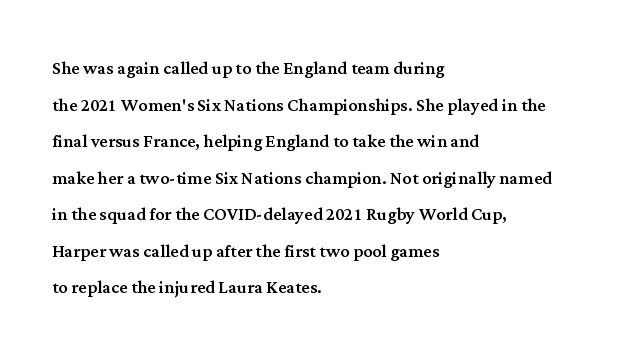
Q: Is the text italic (slanted)? A: No, it is upright.
Q: Is the text underlined? A: No.
Q: How is the paragraph aligned? A: Left-aligned.
Q: Is the spacing between letters normal or unusually wide? A: Normal.
Q: Is the spacing between lines tight, normal or loose? A: Normal.
